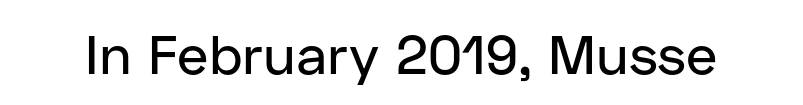
Is this a fixed-width face? No — the glyphs have proportional, varying widths. Font category for this specimen: sans-serif. Descenders are the only things crossing below the line. Ordinary non-slanted type is in use.
